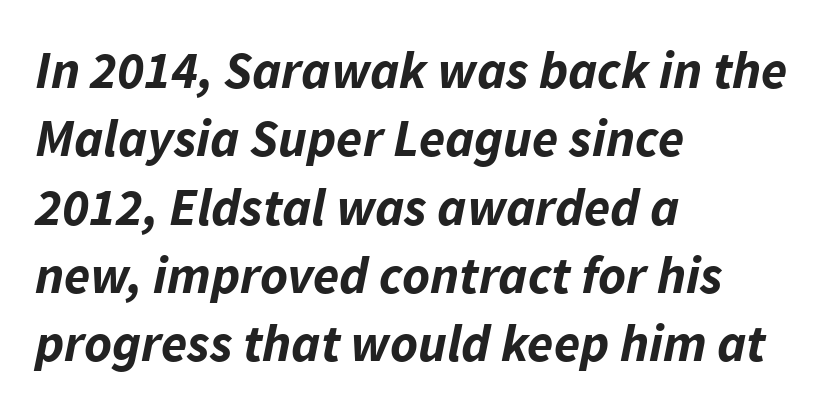
{"italic": "yes", "lean": "right", "slant_degrees": 11, "bold": "yes", "weight": "bold", "width": "normal", "stroke_contrast": "low", "x_height": "medium", "monospaced": "no", "underline": "no", "align": "left", "line_spacing": "normal", "line_spacing_ratio": 1.29, "letter_spacing": "normal", "letter_spacing_em": 0.0, "glyph_px": 53}
